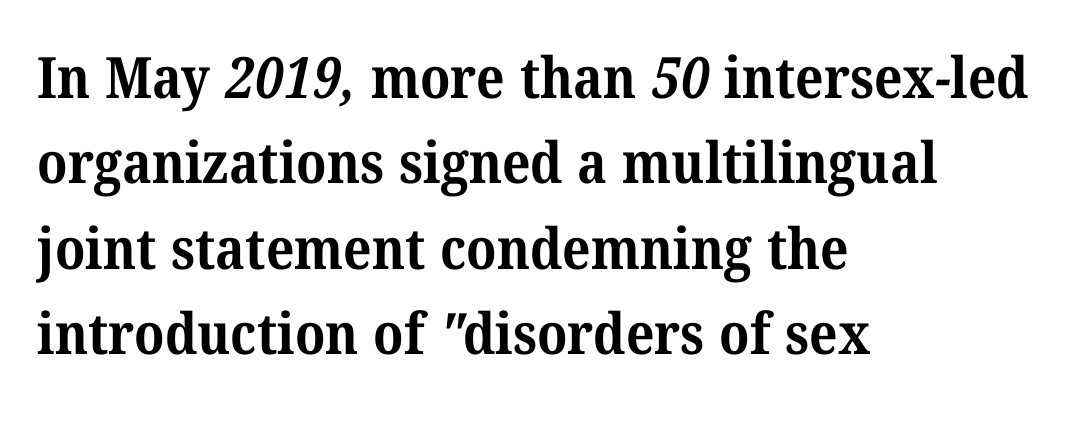
The image shows 57 px bold serif type; set left-aligned, normal line spacing (1.5x), normal letter spacing, not underlined; medium stroke contrast and a medium x-height.
